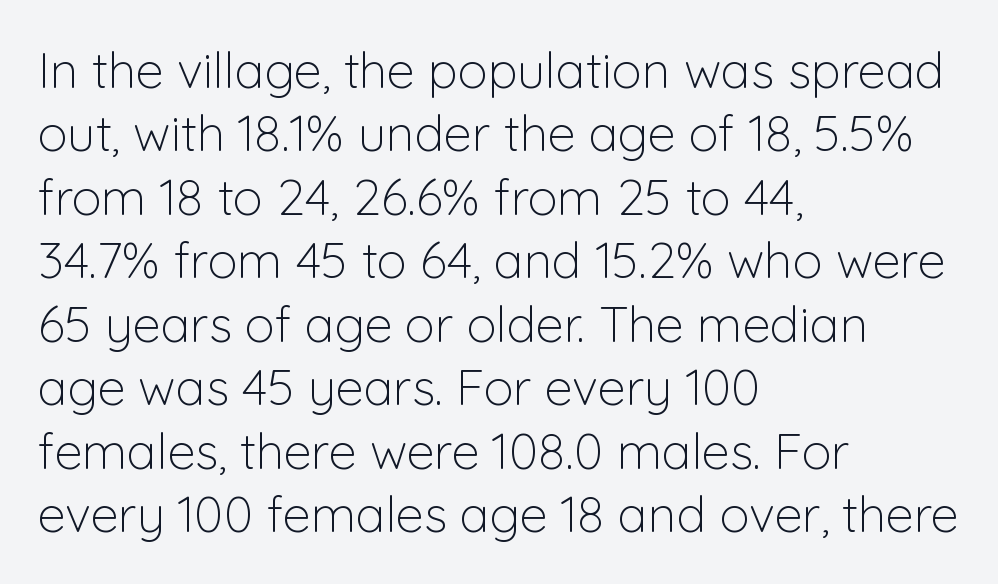
{"serif": "no", "italic": "no", "bold": "no", "weight": "light", "width": "normal", "stroke_contrast": "low", "x_height": "medium", "monospaced": "no", "underline": "no", "align": "left", "line_spacing": "normal", "line_spacing_ratio": 1.27, "letter_spacing": "normal", "letter_spacing_em": 0.0, "glyph_px": 50}
